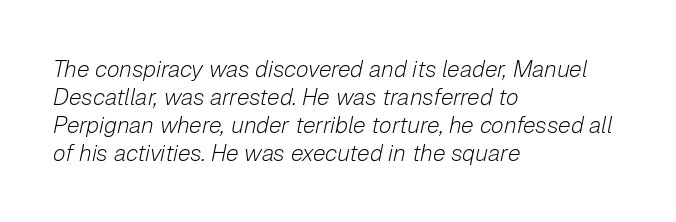
{"italic": "yes", "lean": "right", "slant_degrees": 12, "bold": "no", "underline": "no", "align": "left", "line_spacing_ratio": 1.22, "letter_spacing": "normal", "letter_spacing_em": 0.0, "glyph_px": 23}
